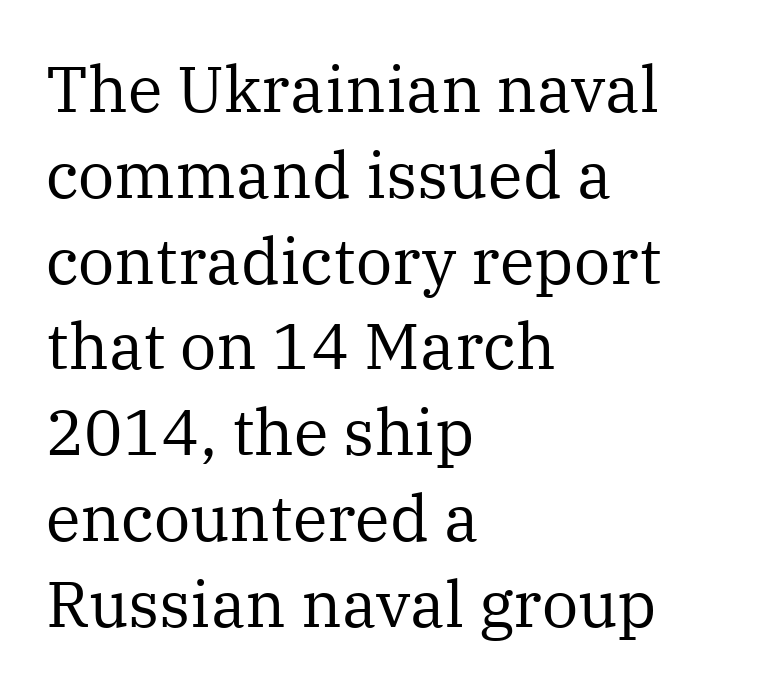
{"serif": "yes", "italic": "no", "bold": "no", "weight": "regular", "width": "normal", "stroke_contrast": "medium", "x_height": "medium", "monospaced": "no", "underline": "no", "align": "left", "line_spacing": "normal", "line_spacing_ratio": 1.34, "letter_spacing": "normal", "letter_spacing_em": 0.0, "glyph_px": 64}
